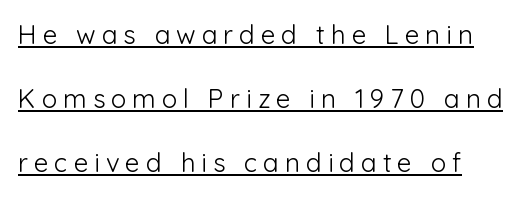
{"italic": "no", "bold": "no", "underline": "yes", "line_spacing": "loose", "line_spacing_ratio": 2.46, "letter_spacing": "wide", "letter_spacing_em": 0.23, "glyph_px": 26}
